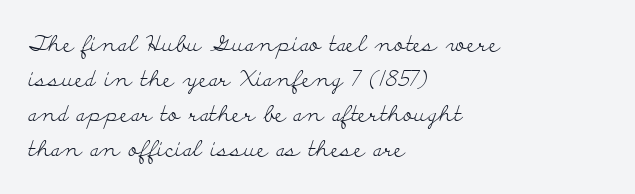
The image shows 22 px text type; set left-aligned, normal line spacing (1.59x), normal letter spacing, not underlined.
